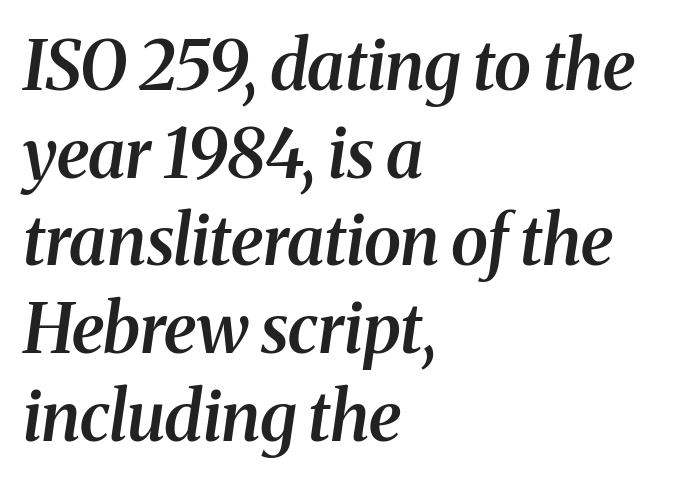
{"serif": "yes", "italic": "yes", "lean": "right", "slant_degrees": 8, "bold": "semi", "weight": "semibold", "width": "normal", "stroke_contrast": "medium", "x_height": "medium", "monospaced": "no", "underline": "no", "align": "left", "line_spacing": "normal", "line_spacing_ratio": 1.29, "letter_spacing": "normal", "letter_spacing_em": 0.0, "glyph_px": 68}
